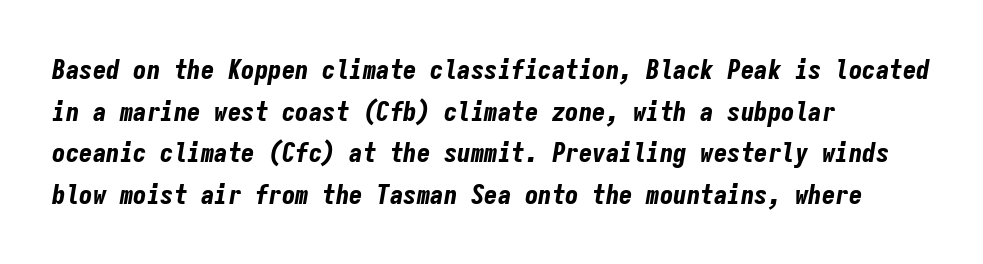
{"italic": "yes", "lean": "right", "slant_degrees": 9, "bold": "yes", "underline": "no", "align": "left", "line_spacing": "normal", "line_spacing_ratio": 1.54, "letter_spacing": "normal", "letter_spacing_em": 0.0, "glyph_px": 27}
